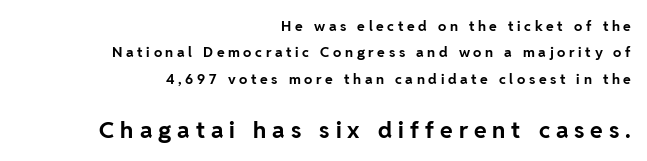
How heavy is the stroke? Heavy — this is a bold. Horizontally, the lines are justified to the trailing edge only. The rendering inserts visible extra space after every character. A bare baseline throughout the passage. Posture: vertical.
